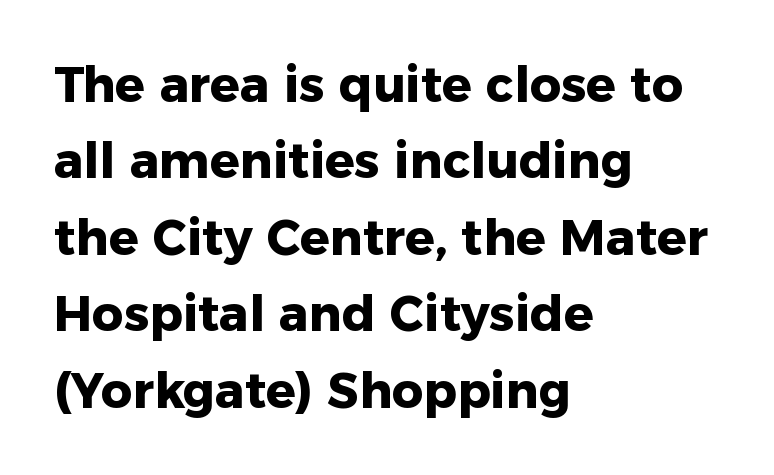
The image shows 49 px heavy sans-serif type, upright; set left-aligned, normal line spacing (1.56x), normal letter spacing, not underlined; low stroke contrast and a medium x-height.
